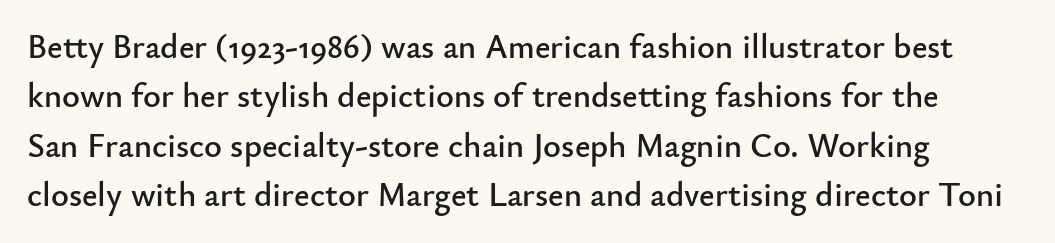
The image shows 34 px sans-serif type, upright; set normal line spacing (1.45x), normal letter spacing, not underlined; low stroke contrast and a small x-height.
